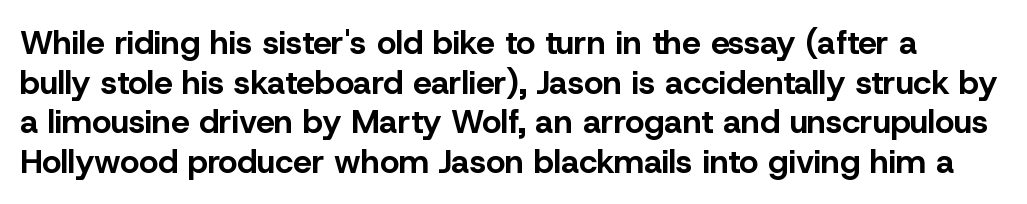
The glyphs are unaccompanied by any horizontal stroke below them. Nope, not italic — everything's standing straight. Classification — sans serif. You could not count columns in this text — the font is proportionally spaced. These lines carry a lot of weight — the face is fully bold.
